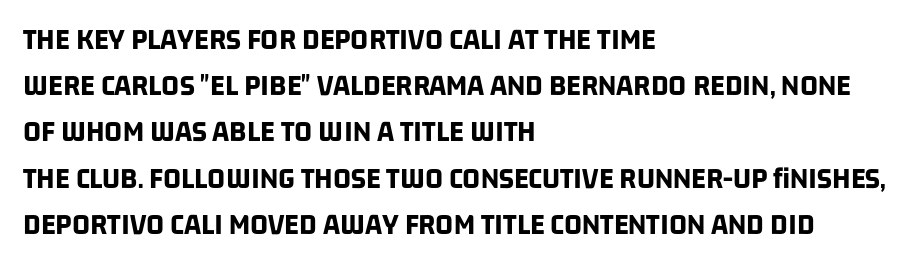
The image shows 31 px bold, condensed sans-serif type; set left-aligned, normal line spacing (1.49x), normal letter spacing, not underlined; low stroke contrast and a large x-height.
